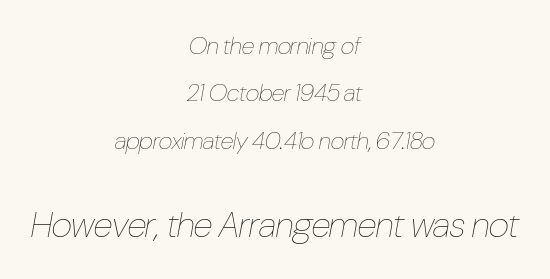
The image shows 36 px thin, condensed type, italic (leaning right); set centered, loose line spacing (1.97x), normal letter spacing, not underlined; the second (bottom) block is 1.5x larger; low stroke contrast and a medium x-height.
